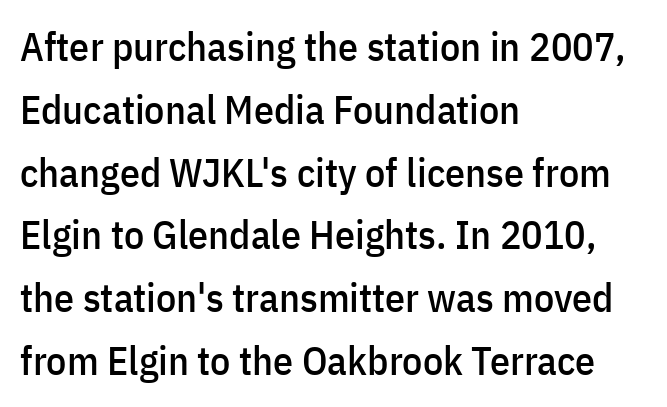
Q: Is the text italic (slanted)? A: No, it is upright.
Q: Is the typeface a serif or a sans-serif typeface? A: Sans-serif.
Q: Is the text underlined? A: No.
Q: How is the paragraph aligned? A: Left-aligned.
Q: Is the spacing between letters normal or unusually wide? A: Normal.
Q: Is the spacing between lines tight, normal or loose? A: Normal.
Q: Width (condensed, normal, or wide)? A: Condensed.
Q: Stroke contrast? A: Low.
Q: x-height? A: Medium.
Q: Monospaced? A: No.
